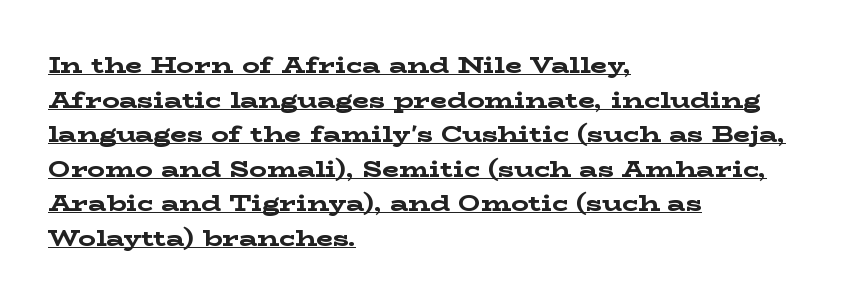
Q: Is the text bold? A: Yes.
Q: Is the text italic (slanted)? A: No, it is upright.
Q: Is the text underlined? A: Yes.
Q: How is the paragraph aligned? A: Left-aligned.
Q: Is the spacing between letters normal or unusually wide? A: Normal.
Q: Is the spacing between lines tight, normal or loose? A: Normal.
